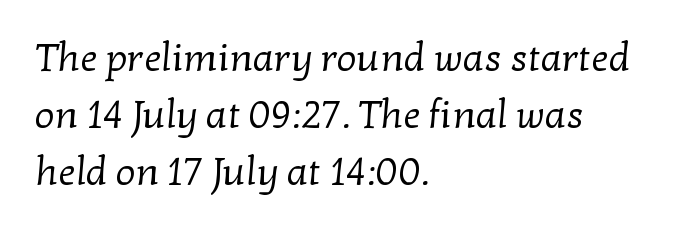
The image shows 39 px regular-weight serif type; set left-aligned, normal line spacing (1.46x), normal letter spacing, not underlined; low stroke contrast and a medium x-height.
